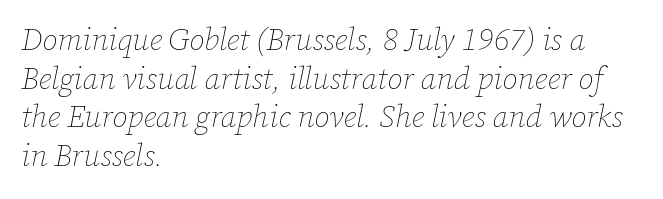
{"italic": "yes", "lean": "right", "slant_degrees": 12, "bold": "no", "weight": "thin", "width": "normal", "stroke_contrast": "low", "x_height": "medium", "monospaced": "no", "underline": "no", "align": "left", "line_spacing": "normal", "line_spacing_ratio": 1.25, "letter_spacing": "normal", "letter_spacing_em": 0.0, "glyph_px": 31}
